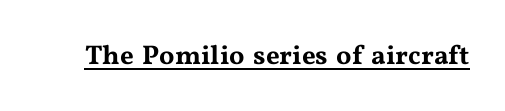
{"italic": "no", "underline": "yes", "letter_spacing": "normal", "letter_spacing_em": 0.0, "glyph_px": 27}
